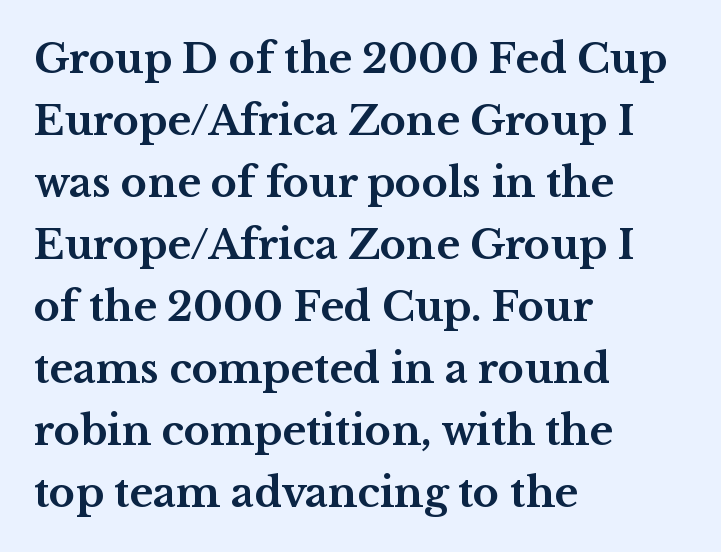
Regular leading. Compared with an ordinary text face, these strokes are far heavier — a full bold. Spacing verdict: proportional, widths tailored to each character. The typography opts for an upright posture over an oblique one.
